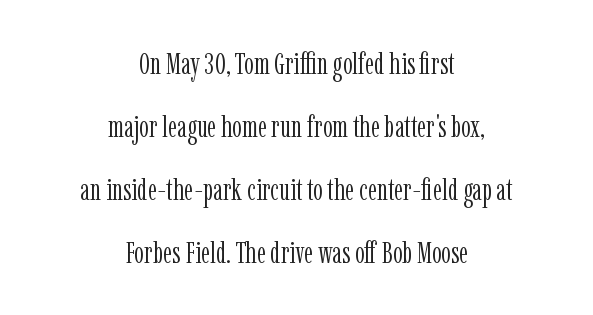
{"serif": "yes", "italic": "no", "bold": "no", "weight": "light", "width": "condensed", "stroke_contrast": "low", "x_height": "medium", "monospaced": "no", "underline": "no", "align": "center", "line_spacing": "loose", "line_spacing_ratio": 2.03, "letter_spacing": "normal", "letter_spacing_em": 0.0, "glyph_px": 31}
